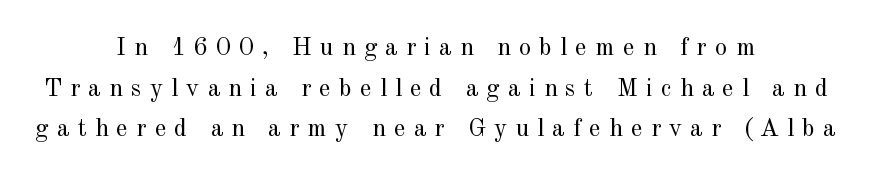
Q: Is the text bold? A: No.
Q: Is the text italic (slanted)? A: No, it is upright.
Q: Is the text underlined? A: No.
Q: How is the paragraph aligned? A: Centered.
Q: Is the spacing between letters normal or unusually wide? A: Unusually wide.
Q: Is the spacing between lines tight, normal or loose? A: Normal.
